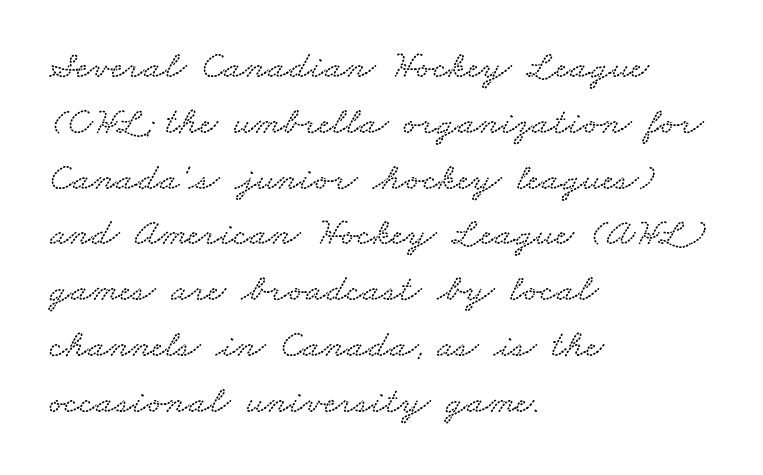
Underlining? Definitely not there. The paragraph has a hard left edge and a soft right edge. You could not count columns in this text — the font is proportionally spaced. What stands out about the letter spacing? Nothing — it is the standard amount. A typesetter would call this leading conventional body-copy spacing.
